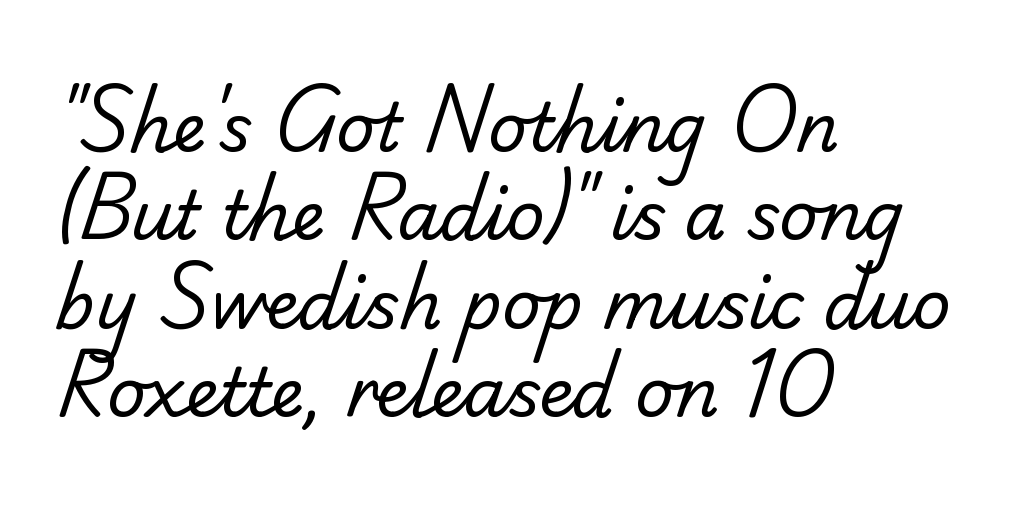
{"serif": "no", "bold": "no", "weight": "regular", "width": "normal", "stroke_contrast": "low", "x_height": "small", "monospaced": "no", "underline": "no", "align": "left", "line_spacing": "normal", "line_spacing_ratio": 1.32, "letter_spacing": "normal", "letter_spacing_em": 0.0, "glyph_px": 67}
